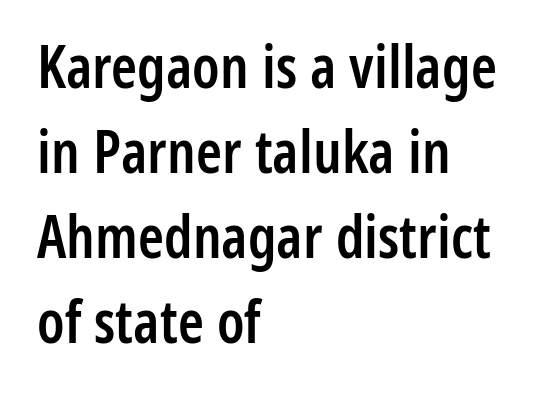
The image shows 59 px semibold, condensed sans-serif type, upright; set left-aligned, normal line spacing (1.44x), normal letter spacing, not underlined; low stroke contrast and a medium x-height.
